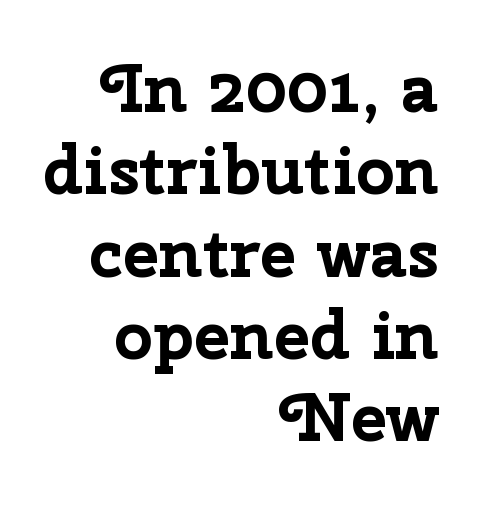
The image shows 68 px bold sans-serif type, upright; set right-aligned, line spacing 1.21x, normal letter spacing, not underlined; low stroke contrast and a medium x-height.
